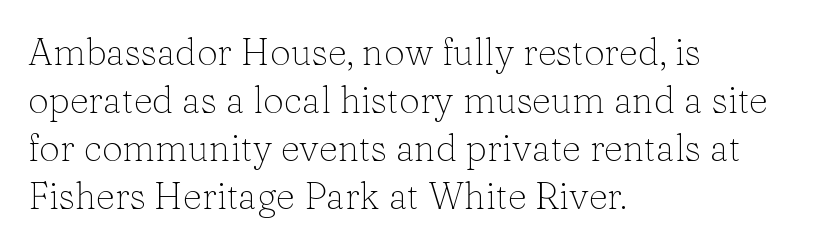
The image shows 37 px light serif type, upright; set left-aligned, normal line spacing (1.3x), normal letter spacing, not underlined; low stroke contrast and a medium x-height.
